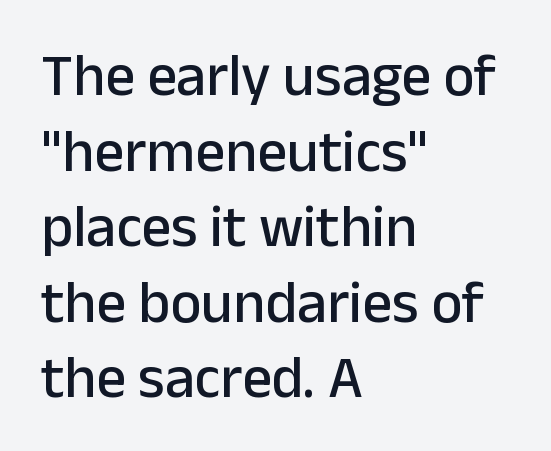
{"serif": "no", "italic": "no", "width": "normal", "stroke_contrast": "low", "x_height": "medium", "monospaced": "no", "underline": "no", "align": "left", "line_spacing": "normal", "line_spacing_ratio": 1.28, "letter_spacing": "normal", "letter_spacing_em": 0.0, "glyph_px": 59}
